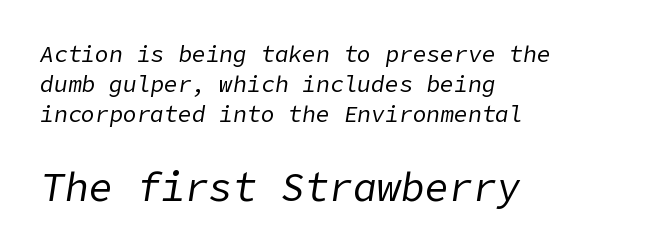
Character size in the trailing block exceeds that of the leading block. Posture: slanted. The space between consecutive lines is moderate. Nothing unusual about the tracking: characters are spaced as the font intends. The face looks like a standard text weight, possibly lighter. The space directly below the letters is spotless.
